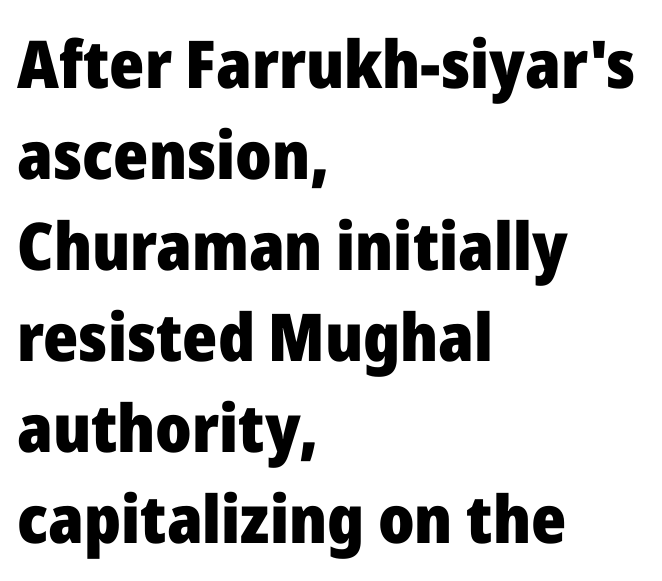
Honestly, there is no underline to notice here at all. Do the characters align in a grid? No, the font is proportional. Glyph-to-glyph distance matches everyday printed text. Quick note: not italic, upright. Grotesque or geometric, the face here clearly has no serifs.
